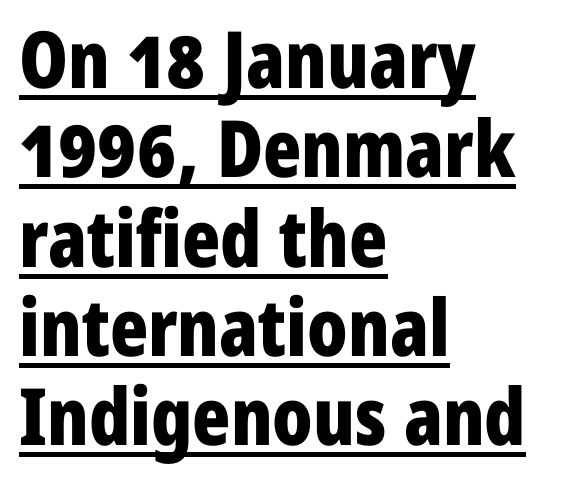
Q: Is the text bold? A: Yes.
Q: Is the text italic (slanted)? A: No, it is upright.
Q: Is the typeface a serif or a sans-serif typeface? A: Sans-serif.
Q: Is the text underlined? A: Yes.
Q: How is the paragraph aligned? A: Left-aligned.
Q: Is the spacing between letters normal or unusually wide? A: Normal.
Q: Is the spacing between lines tight, normal or loose? A: Tight.
Q: Width (condensed, normal, or wide)? A: Condensed.
Q: Stroke contrast? A: Low.
Q: x-height? A: Medium.
Q: Monospaced? A: No.
